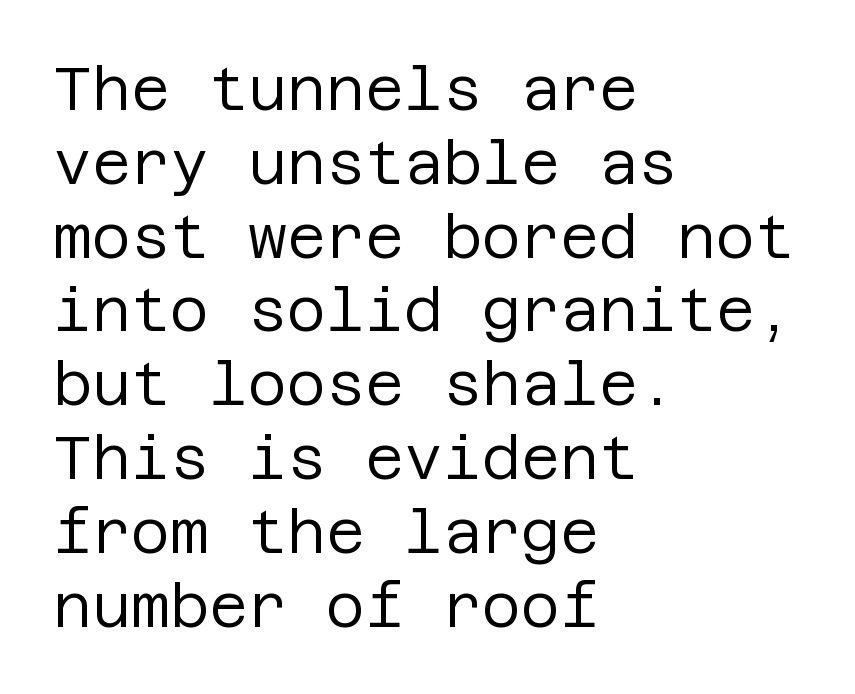
The image shows 60 px regular-weight sans-serif type, upright; set left-aligned, line spacing 1.23x, normal letter spacing, not underlined; low stroke contrast and a large x-height.
